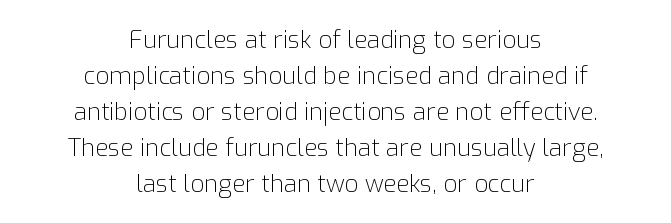
The whitespace from short lines is split evenly between both sides. Designer's note — italics off, roman on. Is the letter spacing exaggerated? No — it looks like the ordinary default. The leading is moderate, giving the passage an even texture. The characters are drawn with everyday or finer stroke widths.
